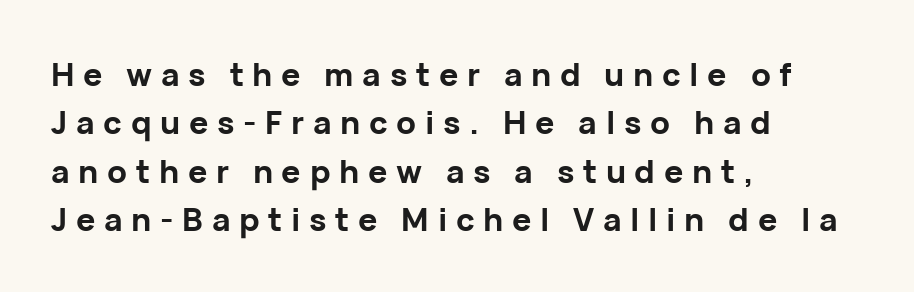
The image shows 32 px bold sans-serif type, upright; set left-aligned, normal line spacing (1.51x), unusually wide letter spacing (+0.27 em), not underlined; low stroke contrast and a medium x-height.
